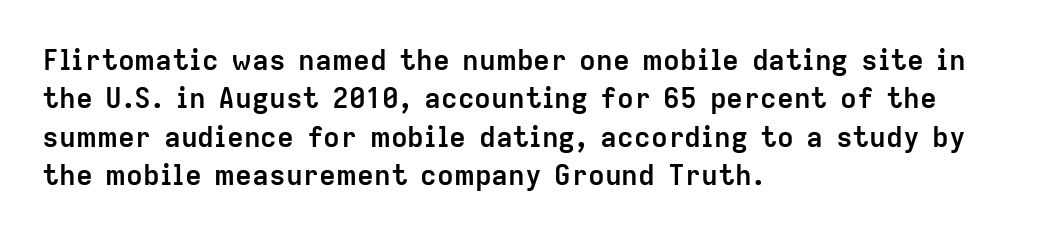
Check under the words: just untouched page. You could not count columns in this text — the font is proportionally spaced. The typeface chosen for these lines omits serifs. Teacher's note: observe the even left margin — that is flush-left alignment. These lines keep a tight, regular rhythm from letter to letter. Nope, not italic — everything's standing straight.
